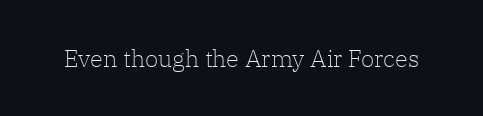
{"italic": "no", "bold": "no", "underline": "no", "letter_spacing": "normal", "letter_spacing_em": 0.0, "glyph_px": 24}
